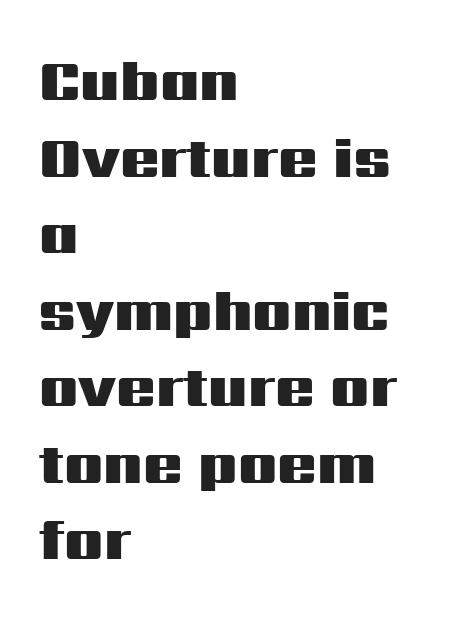
Here the designer chose a conventional face with non-uniform glyph widths. Normally led — the rows are evenly, conventionally spaced. A roman cut, with each character standing at attention. Observe the absence of serifs on each vertical stroke in this sample.
